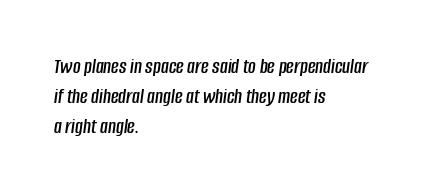
Horizontally, the lines are justified to the leading edge only. Honestly, the row spacing looks completely unremarkable. Slant detected: the letters are inclined. The line texture is even and compact thanks to regular tracking. Beneath every word, the page is bare.
